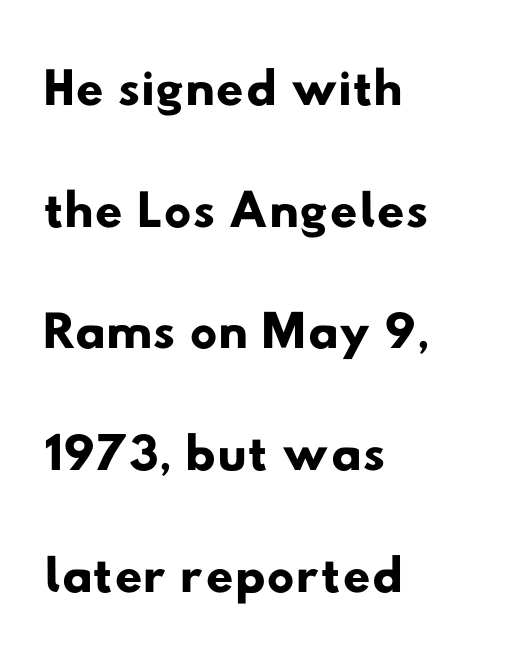
The image shows 77 px wide sans-serif type; set left-aligned, normal line spacing (1.58x), normal letter spacing, not underlined; low stroke contrast and a small x-height.
